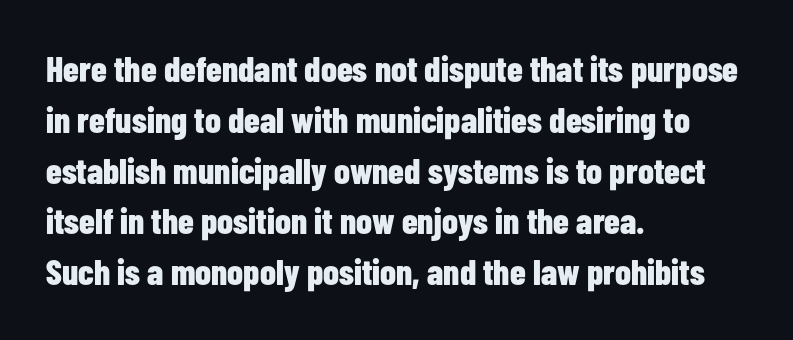
{"serif": "no", "italic": "no", "bold": "yes", "weight": "bold", "width": "condensed", "stroke_contrast": "low", "x_height": "medium", "monospaced": "no", "underline": "no", "align": "left", "line_spacing": "normal", "line_spacing_ratio": 1.41, "letter_spacing": "normal", "letter_spacing_em": 0.0, "glyph_px": 36}
